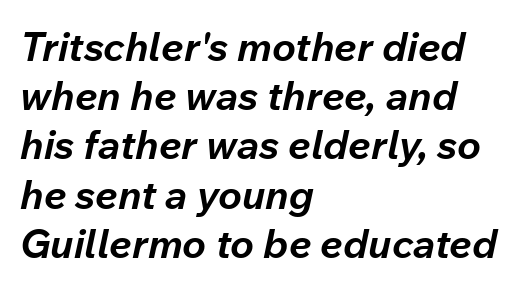
Q: Is the text bold? A: Yes.
Q: Is the text italic (slanted)? A: Yes, it leans right by about 12 degrees.
Q: Is the text underlined? A: No.
Q: How is the paragraph aligned? A: Left-aligned.
Q: Is the spacing between letters normal or unusually wide? A: Normal.
Q: Width (condensed, normal, or wide)? A: Normal.
Q: Stroke contrast? A: Low.
Q: x-height? A: Medium.
Q: Monospaced? A: No.
